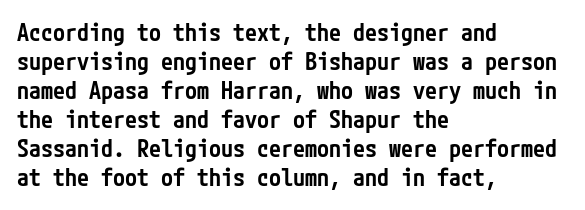
{"italic": "no", "bold": "semi", "underline": "no", "align": "left", "line_spacing_ratio": 1.21, "letter_spacing": "normal", "letter_spacing_em": 0.0, "glyph_px": 24}
